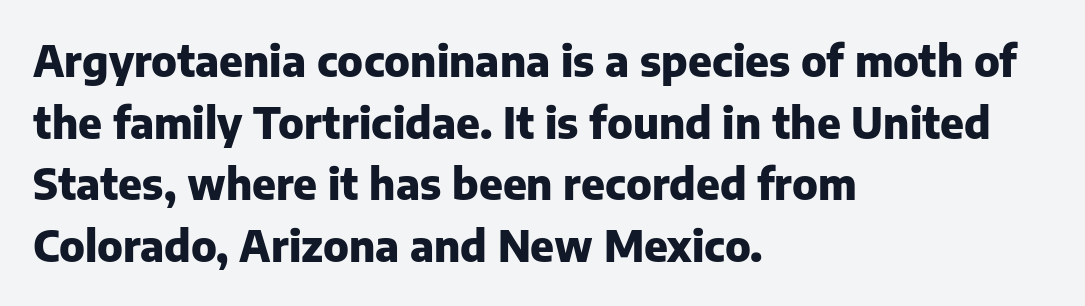
The image shows 42 px heavy sans-serif type, upright; set left-aligned, normal line spacing (1.47x), normal letter spacing, not underlined; low stroke contrast and a medium x-height.
